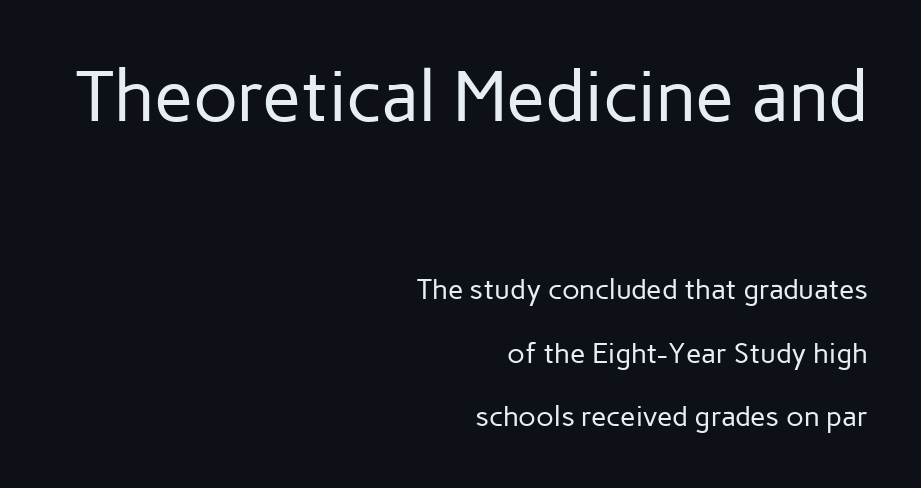
The ragged edge is on the left, which tells us the setting is flush right. Nothing sits at the stroke ends, so this counts as sans-serif. Check the space under the baseline: it is left empty. Tracking here is standard; glyphs follow each other at the usual distance.
